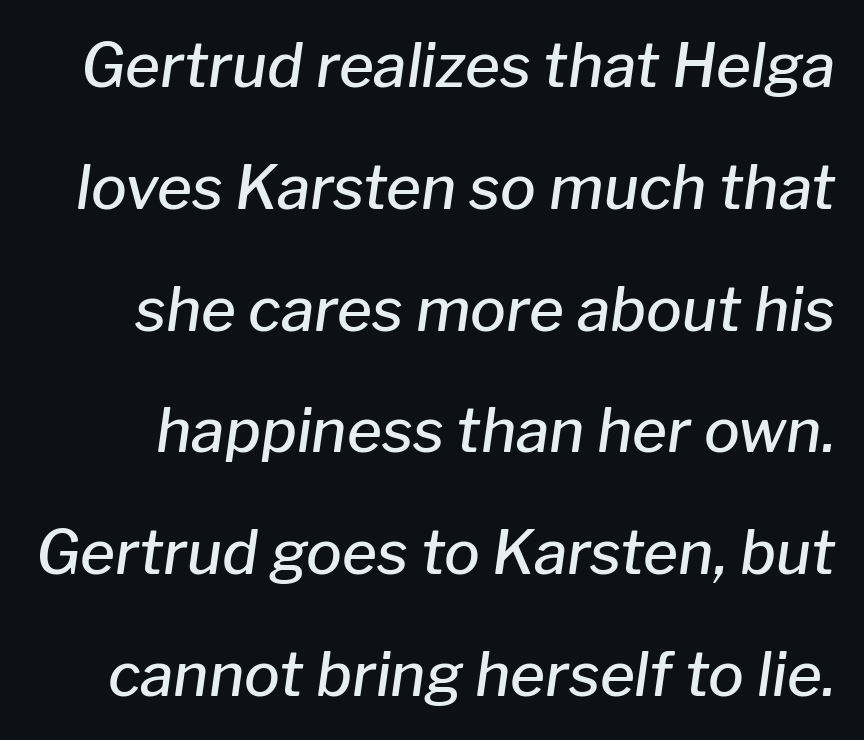
The image shows 60 px semibold type, italic (leaning right); set loose line spacing (2.03x), normal letter spacing, not underlined; low stroke contrast and a medium x-height.
